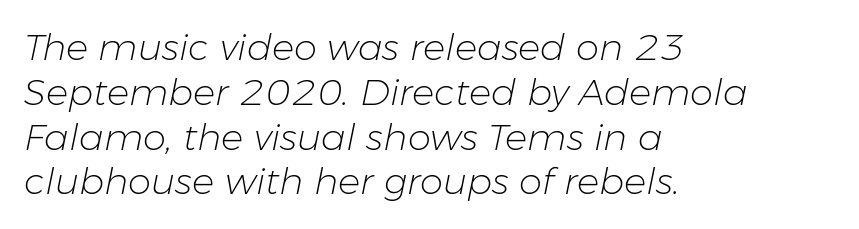
The image shows 37 px light type, italic (leaning right); set left-aligned, line spacing 1.21x, normal letter spacing, not underlined; low stroke contrast and a medium x-height.
